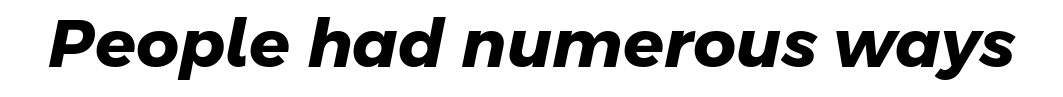
Look at the stroke-to-counter ratio: heavy, a bold. Honestly, there is no underline to notice here at all. Nope, no serifs anywhere on these letters. The letters advance in unequal steps, a hallmark of proportional type. Characters follow at the spacing the type designer built in.
